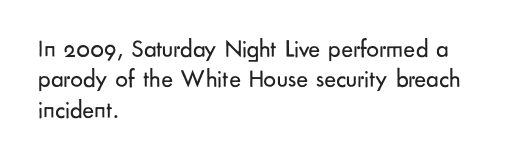
Q: Is the text bold? A: No.
Q: Is the text italic (slanted)? A: No, it is upright.
Q: Is the text underlined? A: No.
Q: How is the paragraph aligned? A: Left-aligned.
Q: Is the spacing between letters normal or unusually wide? A: Normal.
